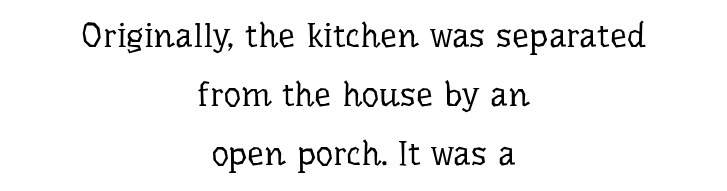
The image shows 34 px regular-weight serif type, upright; set centered, line spacing 1.74x, normal letter spacing, not underlined; low stroke contrast and a medium x-height.
